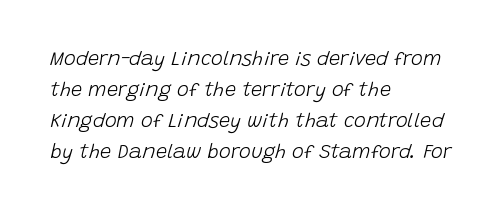
Q: Is the text bold? A: No.
Q: Is the text italic (slanted)? A: Yes, it leans right by about 15 degrees.
Q: Is the text underlined? A: No.
Q: How is the paragraph aligned? A: Left-aligned.
Q: Is the spacing between letters normal or unusually wide? A: Normal.
Q: Is the spacing between lines tight, normal or loose? A: Normal.
